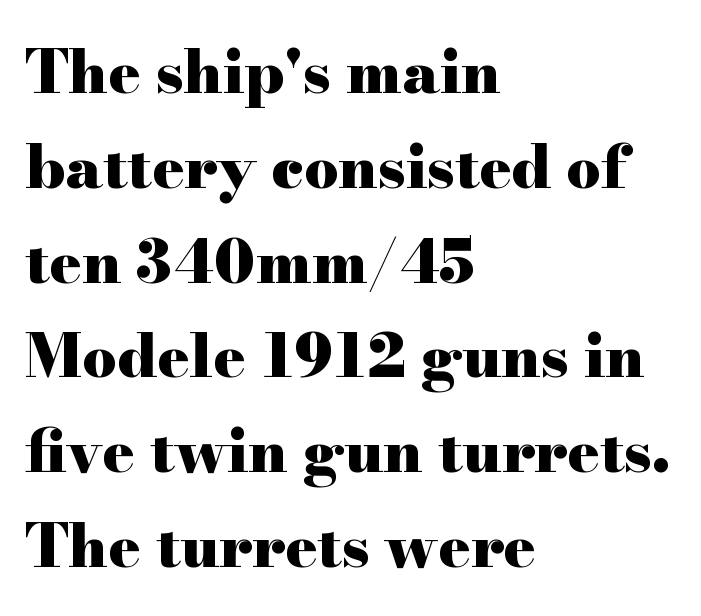
The image shows 60 px heavy, wide serif type, upright; set left-aligned, normal line spacing (1.58x), normal letter spacing, not underlined; high stroke contrast and a small x-height.
